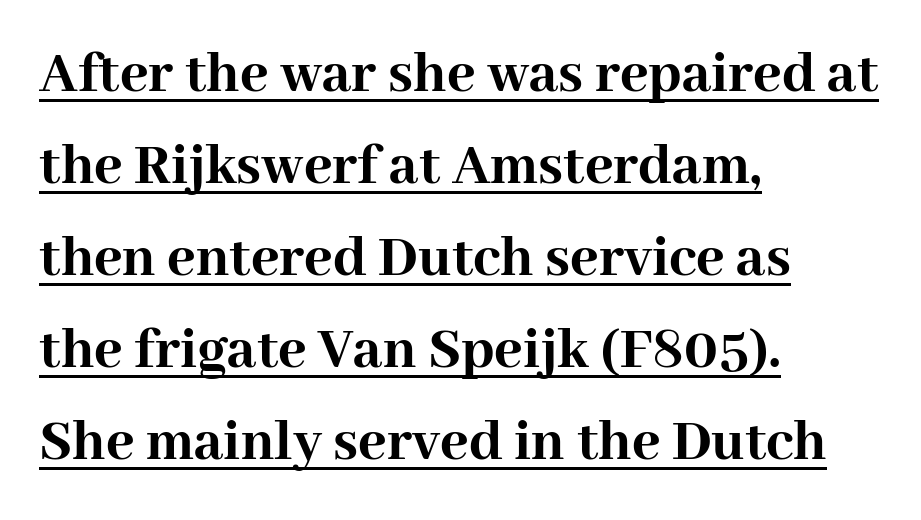
The image shows 61 px semibold serif type, upright; set left-aligned, normal line spacing (1.51x), normal letter spacing, underlined; high stroke contrast and a medium x-height.
